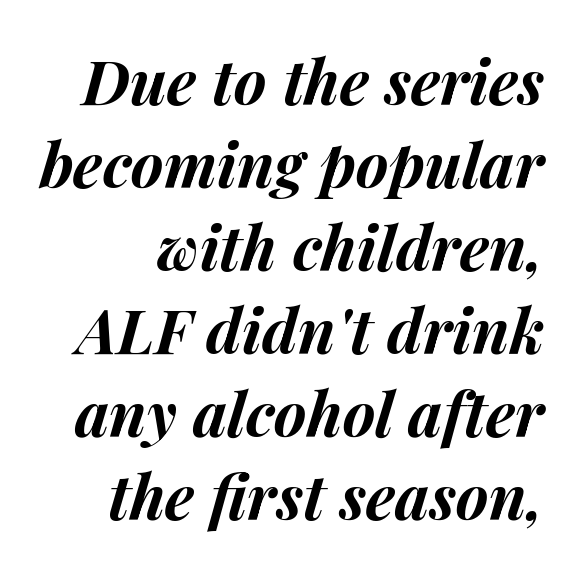
Q: Is the text bold? A: Yes.
Q: Is the text italic (slanted)? A: Yes, it leans right by about 14 degrees.
Q: Is the text underlined? A: No.
Q: Is the spacing between letters normal or unusually wide? A: Normal.
Q: Is the spacing between lines tight, normal or loose? A: Normal.
Q: Width (condensed, normal, or wide)? A: Normal.
Q: Stroke contrast? A: Medium.
Q: x-height? A: Medium.
Q: Monospaced? A: No.
